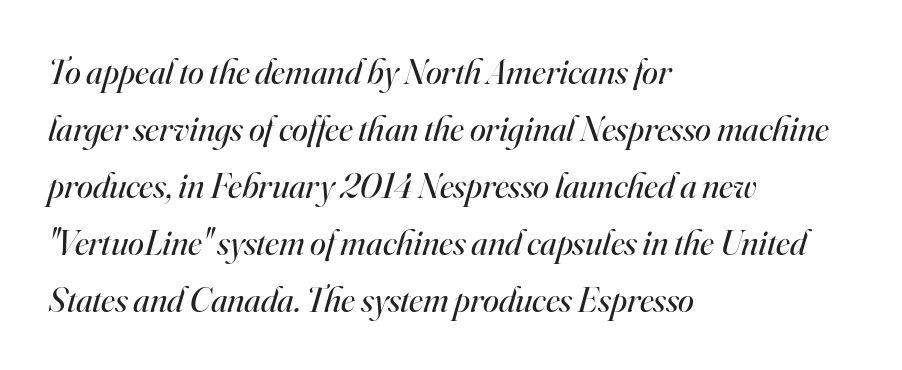
{"serif": "yes", "italic": "yes", "lean": "right", "slant_degrees": 16, "bold": "no", "weight": "regular", "width": "normal", "stroke_contrast": "high", "x_height": "small", "monospaced": "no", "underline": "no", "align": "left", "line_spacing": "normal", "line_spacing_ratio": 1.58, "letter_spacing": "normal", "letter_spacing_em": 0.0, "glyph_px": 36}
